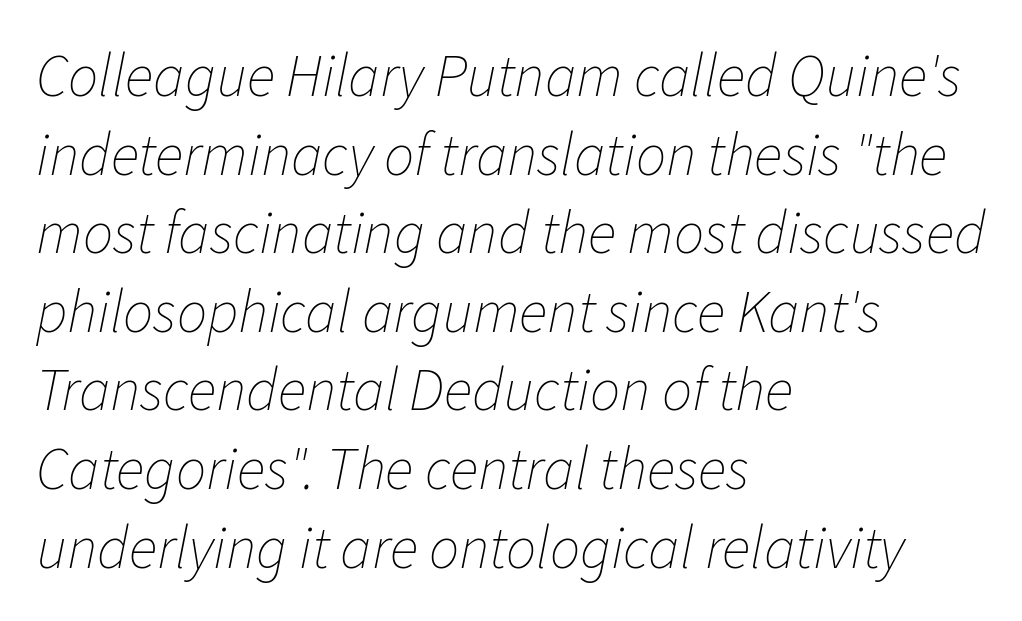
The image shows 60 px thin type, italic (leaning right); set left-aligned, normal line spacing (1.31x), normal letter spacing, not underlined; low stroke contrast and a medium x-height.
